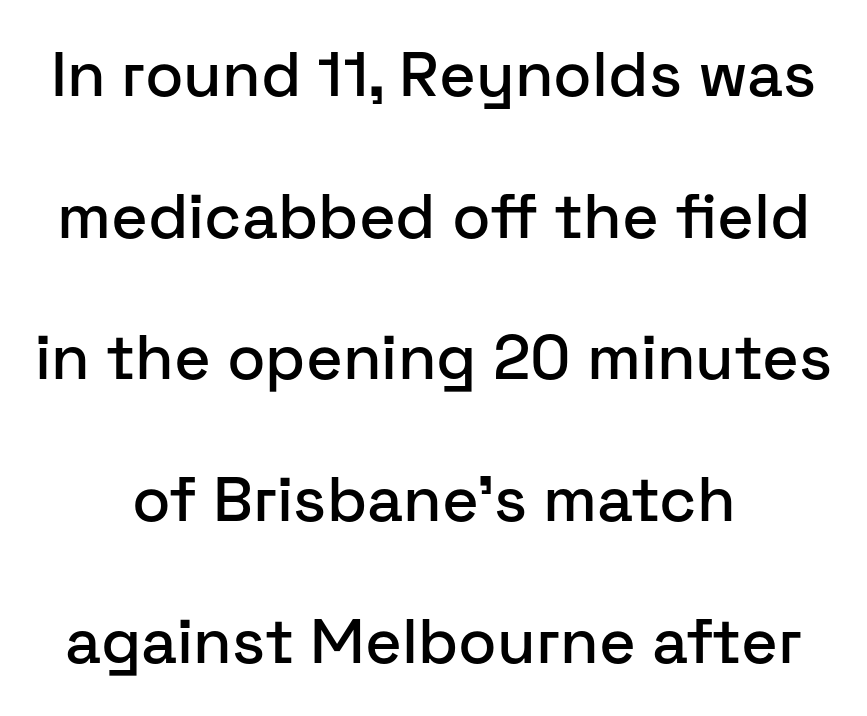
The glyphs in this specimen are sans serif. Summary of vertical rhythm: relaxed, with wide interline spacing. Does extra space separate the letters? No, they use regular spacing. The passage shown is typed in a proportional face where columns would drift. The zone under the glyphs is completely vacant. This sample uses an upright cut, with every glyph sitting square on the baseline.
